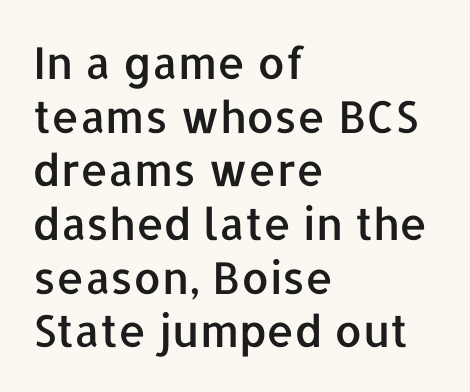
Here the glyphs are tracked normally, forming tight word shapes. The words here are not underlined. The font's upright variant was chosen for this text. Font category for this specimen: sans-serif.
